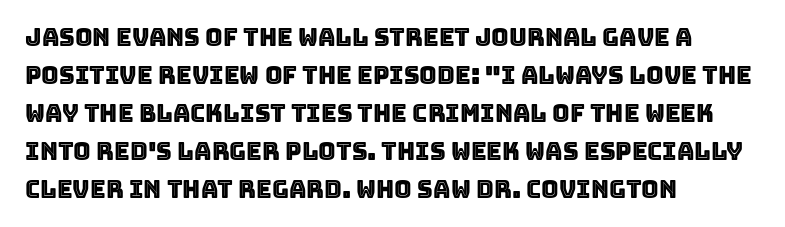
{"italic": "no", "underline": "no", "align": "left", "line_spacing": "normal", "line_spacing_ratio": 1.58, "letter_spacing": "normal", "letter_spacing_em": 0.0, "glyph_px": 24}
